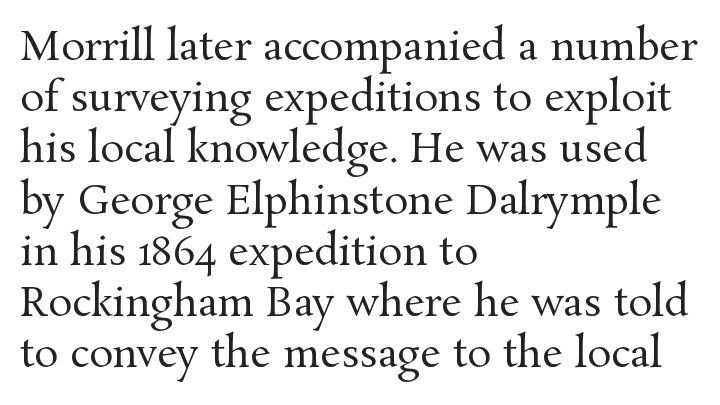
{"serif": "yes", "italic": "no", "bold": "no", "weight": "regular", "width": "normal", "stroke_contrast": "medium", "x_height": "medium", "monospaced": "no", "underline": "no", "align": "left", "line_spacing": "normal", "line_spacing_ratio": 1.28, "letter_spacing": "normal", "letter_spacing_em": 0.0, "glyph_px": 40}
